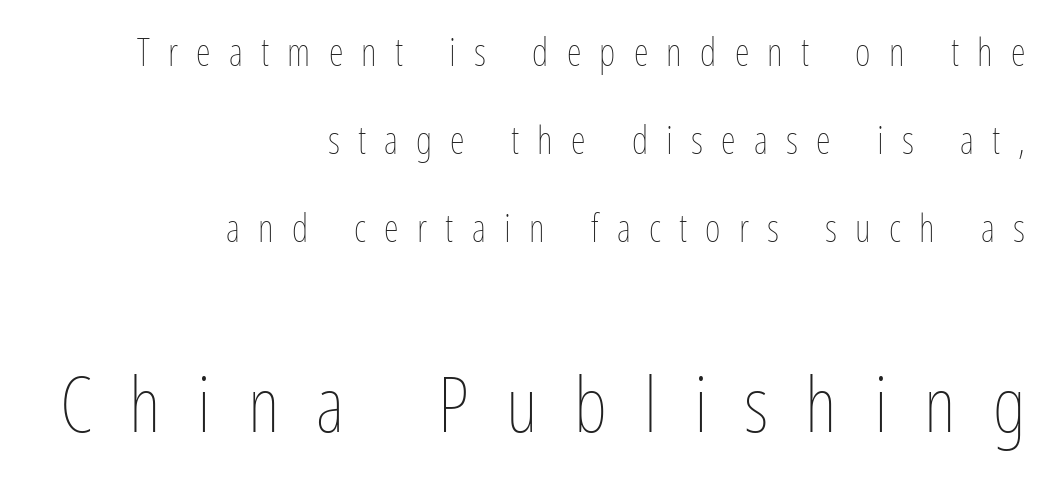
Q: Is the text bold? A: No.
Q: Is the text italic (slanted)? A: No, it is upright.
Q: Is the text underlined? A: No.
Q: How is the paragraph aligned? A: Right-aligned.
Q: Is the spacing between letters normal or unusually wide? A: Unusually wide.
Q: Is the spacing between lines tight, normal or loose? A: Loose.
Q: Which block of text is set in a larger size, the first (top) or the second (bottom)? A: The second (bottom) one.
Q: Width (condensed, normal, or wide)? A: Condensed.
Q: Stroke contrast? A: Low.
Q: x-height? A: Medium.
Q: Monospaced? A: No.
